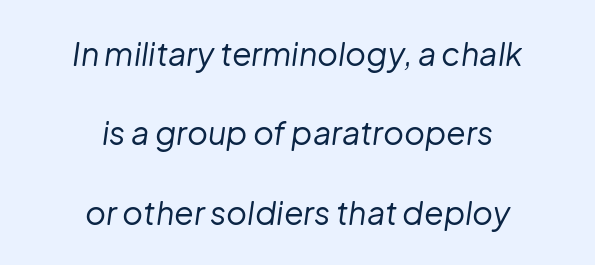
The image shows 32 px regular-weight type, italic (leaning right); set centered, loose line spacing (2.48x), normal letter spacing, not underlined; low stroke contrast and a medium x-height.
